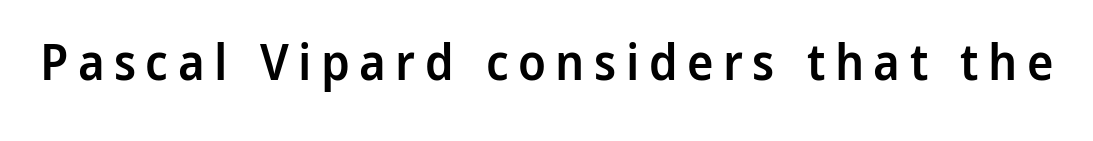
How heavy is the stroke? Medium-heavy — a semibold, shy of bold. The face used here is proportionally spaced, like ordinary book or web type. The foot of each line stays bare and open. This is sans-serif lettering, the kind often seen on screens and signage.
